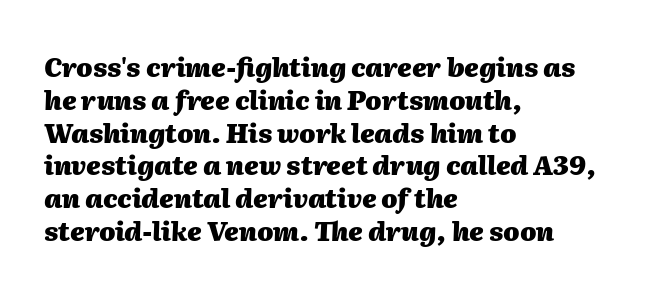
Compared with typical paragraphs, the rows here are spaced about the same. The letters sit at their default tracking, neither squeezed nor spread. No word sits above an underline. This sample uses an oblique cut, with every glyph tilted off the vertical. What weight is shown? A full bold with thick strokes. If you drew a ruler down the left edge, every line would touch it.
